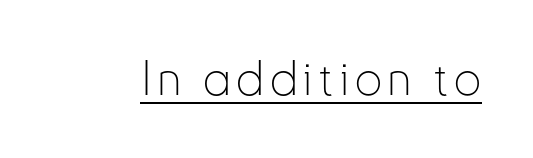
Q: Is the text bold? A: No.
Q: Is the text italic (slanted)? A: No, it is upright.
Q: Is the typeface a serif or a sans-serif typeface? A: Sans-serif.
Q: Is the text underlined? A: Yes.
Q: Width (condensed, normal, or wide)? A: Condensed.
Q: Stroke contrast? A: Low.
Q: x-height? A: Small.
Q: Monospaced? A: No.
